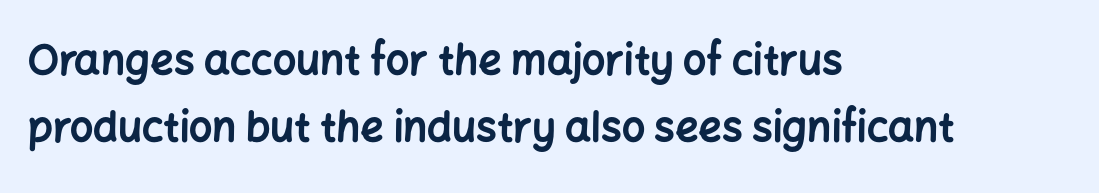
When letters stand straight like this, we call the style roman or upright. The rendering uses a moderate line-height, typical for paragraphs. I'd describe the lettering as bold — thick and assertive. The passage is arranged the way most books set body copy — flush left.
